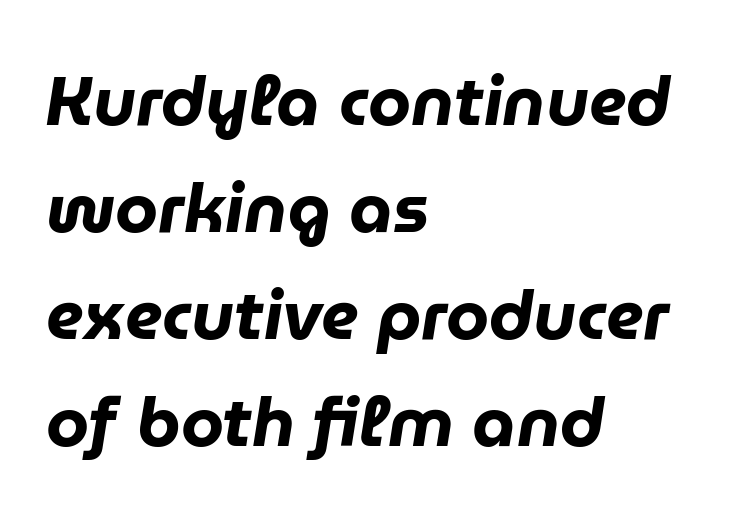
Q: Is the text bold? A: Yes.
Q: Is the text italic (slanted)? A: Yes, it leans right by about 9 degrees.
Q: Is the text underlined? A: No.
Q: How is the paragraph aligned? A: Left-aligned.
Q: Is the spacing between letters normal or unusually wide? A: Normal.
Q: Is the spacing between lines tight, normal or loose? A: Normal.
Q: Width (condensed, normal, or wide)? A: Normal.
Q: Stroke contrast? A: Low.
Q: x-height? A: Medium.
Q: Monospaced? A: No.
